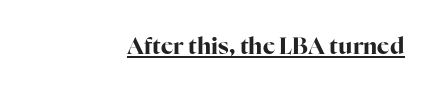
The image shows 23 px bold type, upright; set normal letter spacing, underlined.
